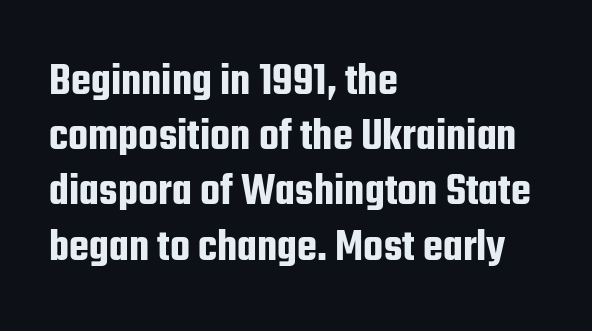
You could call the tracking neutral — neither tight nor loose. The paragraph shown leans on its left margin. Each letter keeps its own natural width here, so spacing adapts to shape. Type style note: lacks serifs. Has an underline been added? It has not.
